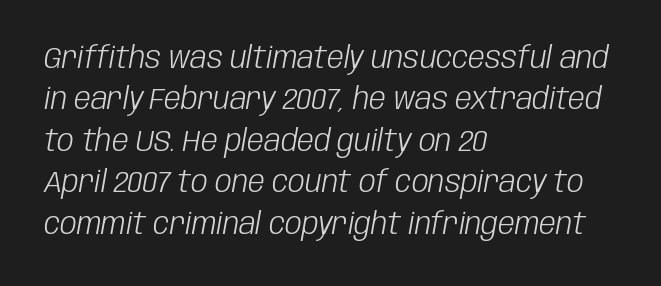
The image shows 30 px light, condensed type, italic (leaning right); set left-aligned, normal line spacing (1.38x), normal letter spacing, not underlined; low stroke contrast and a large x-height.
